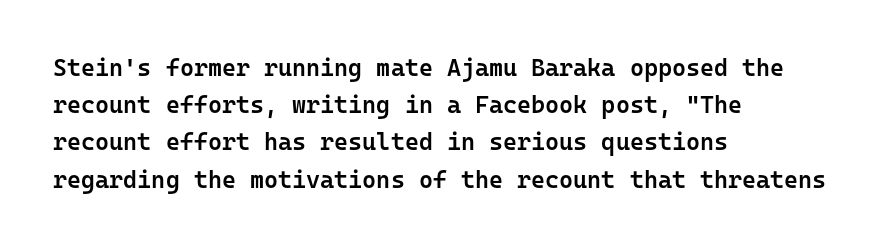
{"italic": "no", "bold": "semi", "underline": "no", "align": "left", "line_spacing": "normal", "line_spacing_ratio": 1.55, "letter_spacing": "normal", "letter_spacing_em": 0.0, "glyph_px": 24}
